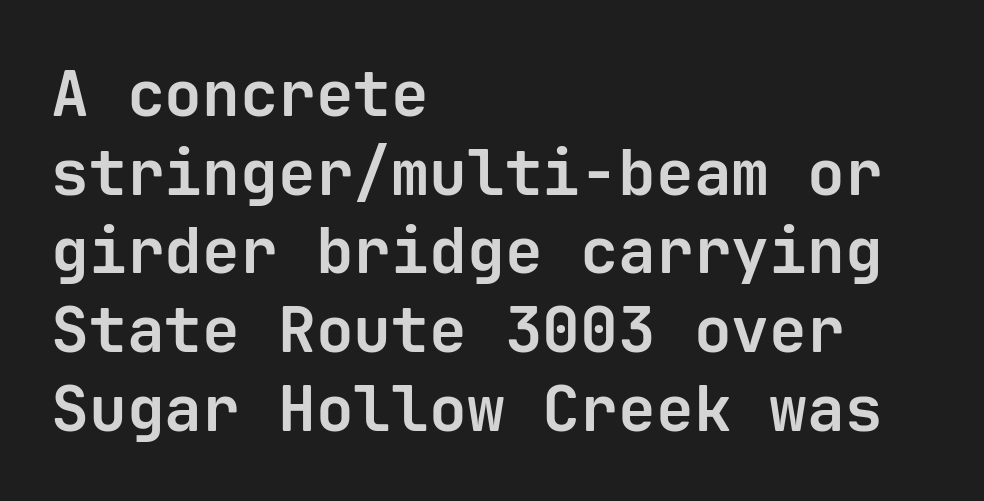
The image shows 63 px bold sans-serif type, upright, monospaced; set left-aligned, normal line spacing (1.25x), normal letter spacing, not underlined; low stroke contrast and a medium x-height.
